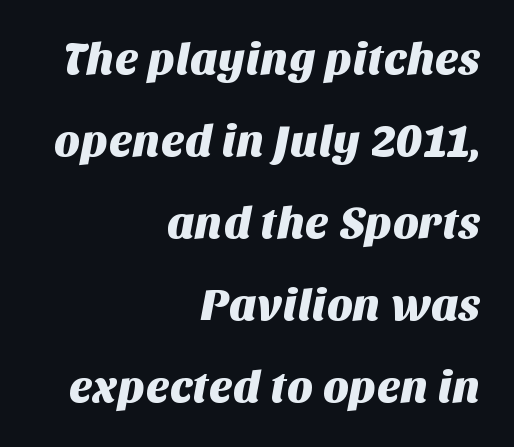
In terms of letterform style, serifs are entirely absent. A typesetter would call this proportional, since set widths differ per character. The zone under the glyphs is completely vacant. Horizontal alignment here is rightward, an uncommon choice for prose.
